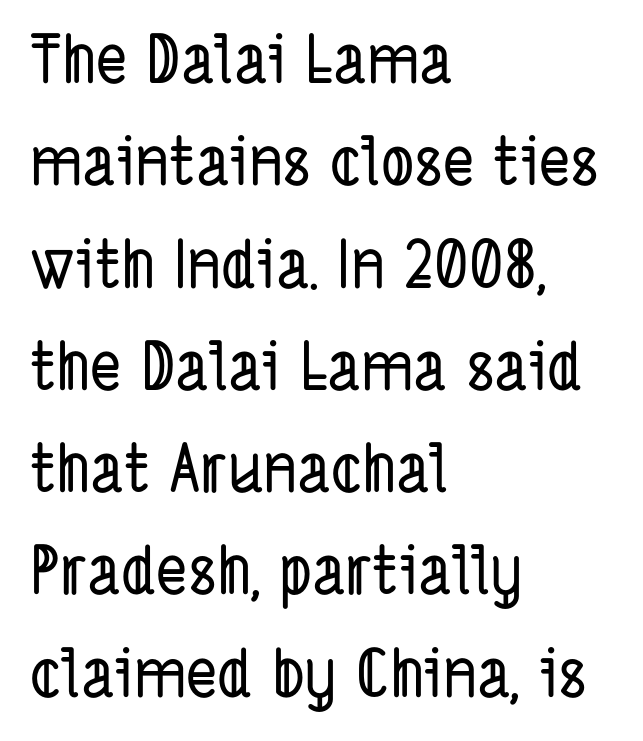
These lines are set flush left with a ragged right edge. Typographically, this falls in the sans-serif category. Standard letterfit; no display-style spreading of the glyphs. The space directly below the letters is spotless.
